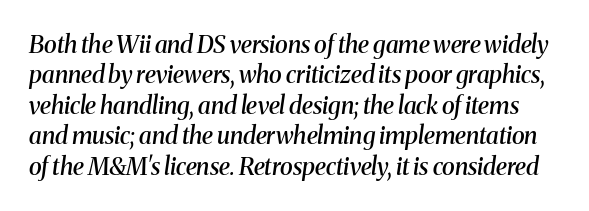
Is there much room between lines? A standard amount, neither cramped nor airy. The passage shown is semibold, sitting just below true bold. You can tell it's italic because the verticals aren't actually vertical. The line texture is even and compact thanks to regular tracking. A clean baseline with only descenders dipping below it.
